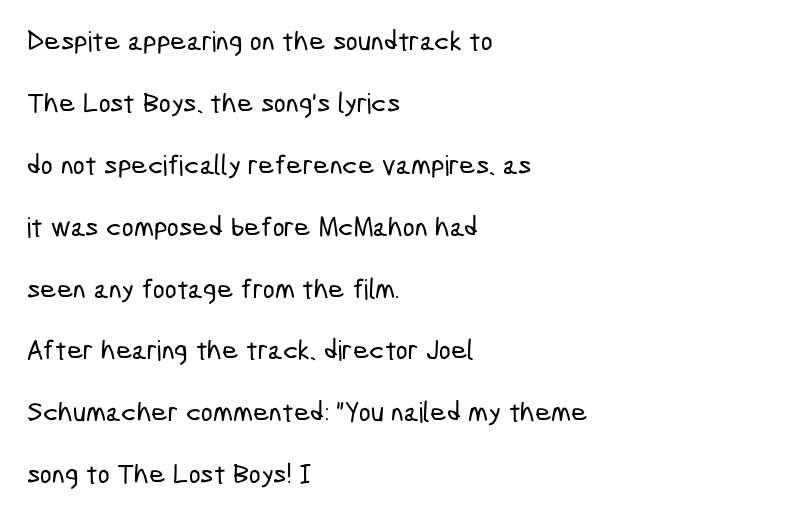
The image shows 28 px condensed sans-serif type; set left-aligned, loose line spacing (2.21x), normal letter spacing, not underlined; low stroke contrast and a medium x-height.
